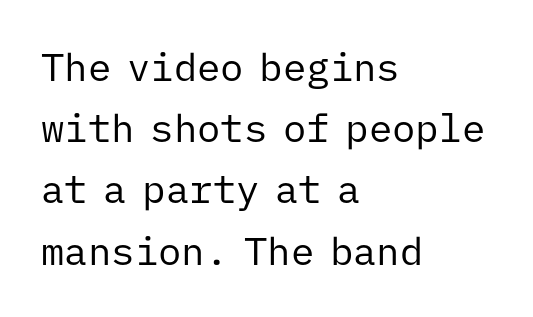
The image shows 39 px regular-weight sans-serif type, upright, monospaced; set left-aligned, normal line spacing (1.57x), normal letter spacing, not underlined; low stroke contrast and a medium x-height.
